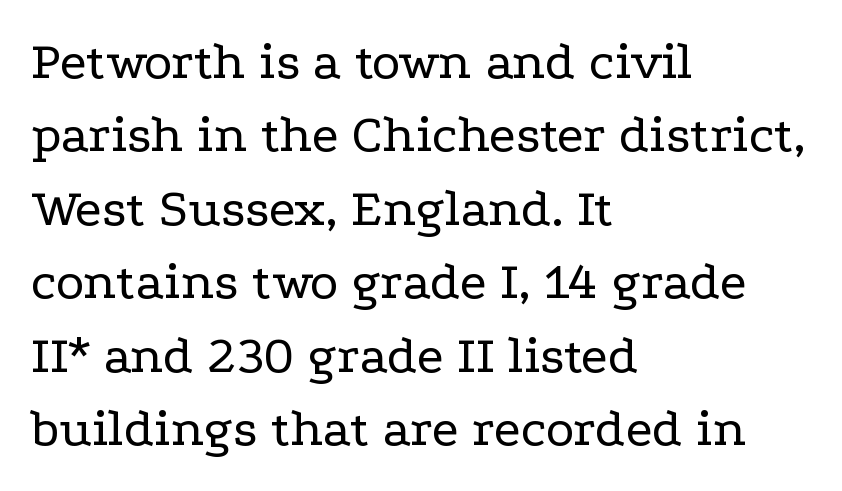
{"serif": "yes", "italic": "no", "bold": "no", "weight": "regular", "width": "wide", "stroke_contrast": "low", "x_height": "medium", "monospaced": "no", "underline": "no", "align": "left", "line_spacing": "normal", "line_spacing_ratio": 1.36, "letter_spacing": "normal", "letter_spacing_em": 0.0, "glyph_px": 54}
